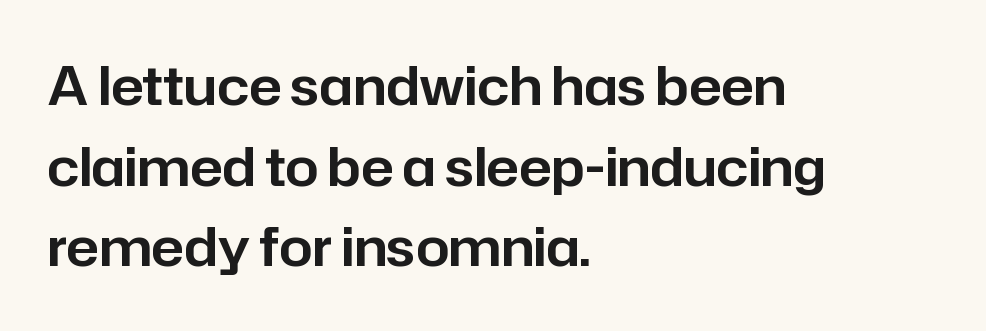
The image shows 53 px sans-serif type, upright; set left-aligned, normal line spacing (1.52x), normal letter spacing, not underlined; low stroke contrast and a medium x-height.
